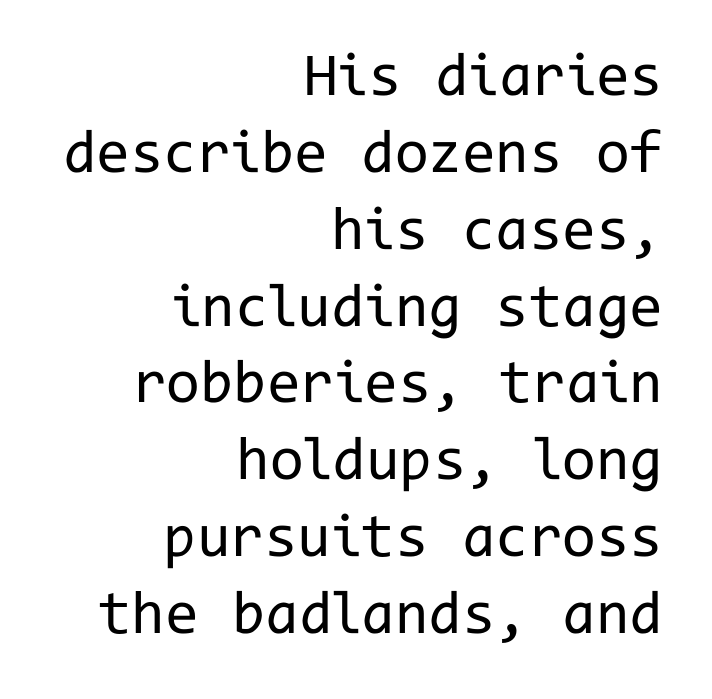
Q: Is the text bold? A: No.
Q: Is the text italic (slanted)? A: No, it is upright.
Q: Is the typeface a serif or a sans-serif typeface? A: Sans-serif.
Q: Is the text underlined? A: No.
Q: How is the paragraph aligned? A: Right-aligned.
Q: Is the spacing between letters normal or unusually wide? A: Normal.
Q: Is the spacing between lines tight, normal or loose? A: Normal.
Q: Width (condensed, normal, or wide)? A: Normal.
Q: Stroke contrast? A: Low.
Q: x-height? A: Medium.
Q: Monospaced? A: Yes.
